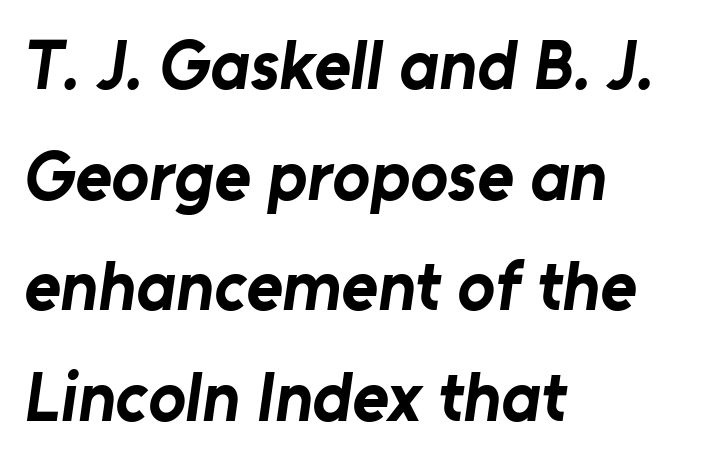
{"serif": "no", "bold": "yes", "weight": "bold", "width": "normal", "stroke_contrast": "low", "x_height": "medium", "monospaced": "no", "underline": "no", "align": "left", "line_spacing": "normal", "line_spacing_ratio": 1.58, "letter_spacing": "normal", "letter_spacing_em": 0.0, "glyph_px": 70}
